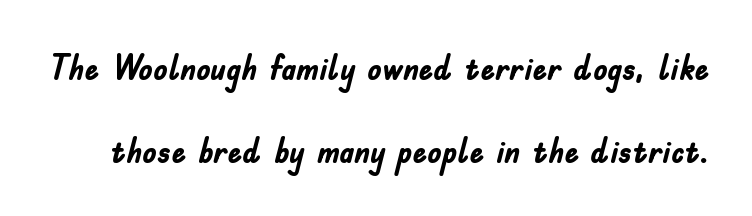
The image shows 36 px semibold, condensed sans-serif type; set loose line spacing (2.31x), normal letter spacing, not underlined; low stroke contrast and a small x-height.
